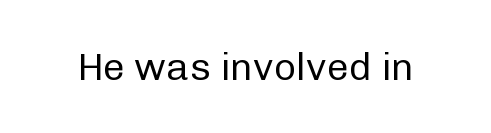
A typesetter would mark this as roman, not italic. The glyphs are unaccompanied by any horizontal stroke below them. The weight tops out at a normal text grade. Here the glyphs are tracked normally, forming tight word shapes. Letterform terminals end flat and unadorned throughout the passage.
